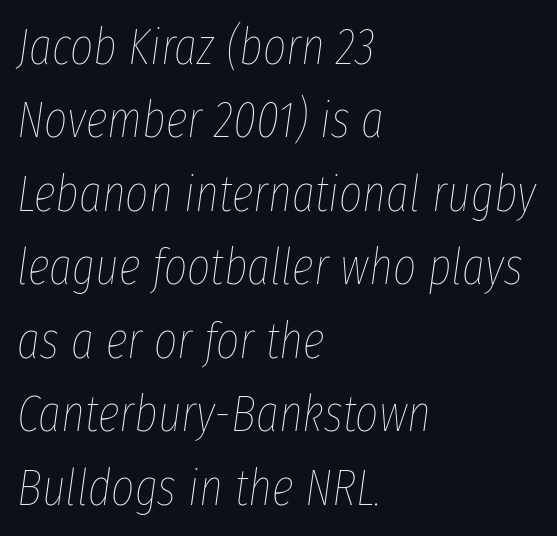
Check the space under the baseline: it is left empty. Baseline-to-baseline distance is the conventional proportion of letter height. The letters advance in unequal steps, a hallmark of proportional type. Casual observation: everything's shoved over to the left. No extra tracking has been applied to these lines.
